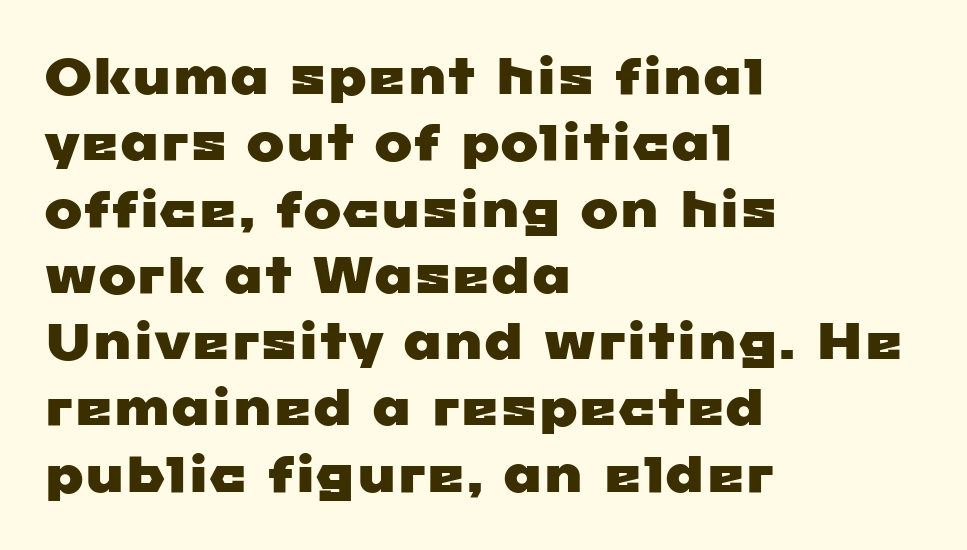
Q: Is the typeface a serif or a sans-serif typeface? A: Sans-serif.
Q: Is the text underlined? A: No.
Q: How is the paragraph aligned? A: Left-aligned.
Q: Is the spacing between letters normal or unusually wide? A: Normal.
Q: Is the spacing between lines tight, normal or loose? A: Normal.
Q: Width (condensed, normal, or wide)? A: Wide.
Q: Stroke contrast? A: Low.
Q: x-height? A: Medium.
Q: Monospaced? A: No.
